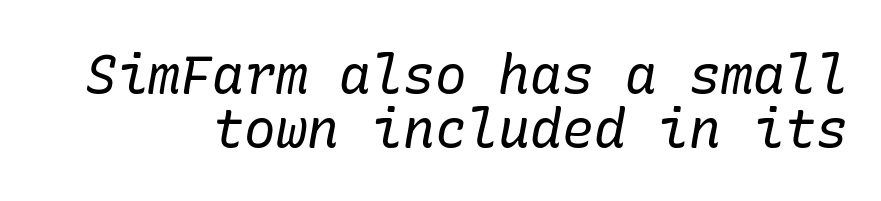
Words appear dense and cohesive because spacing is normal. The typesetting does not lean heavy: it is not bold. A clean baseline with only descenders dipping below it. The line-height multiplier appears low, near solid setting.
